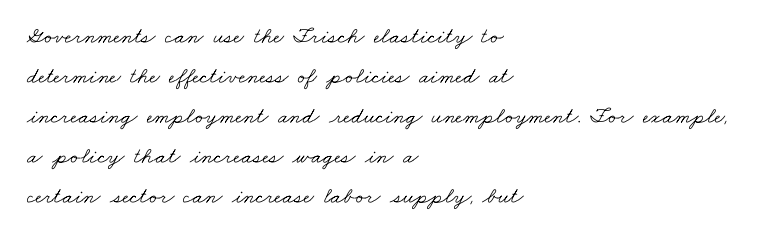
The weight tops out at a normal text grade. How are the letters spaced? Ordinarily, with no added tracking. A classic flush-left, rag-right setting is used for this passage. The area under the type is left untouched.
